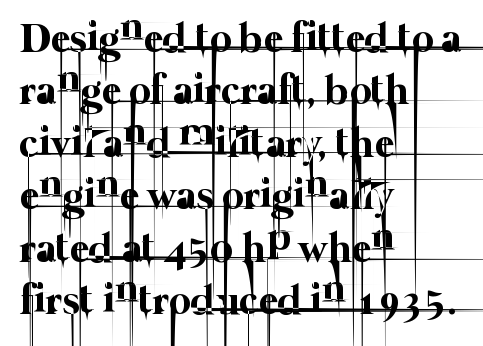
These lines stack with their left ends in a neat column. Any mark beneath the type? The region is blank. You could not count columns in this text — the font is proportionally spaced. Does extra space separate the letters? No, they use regular spacing.
